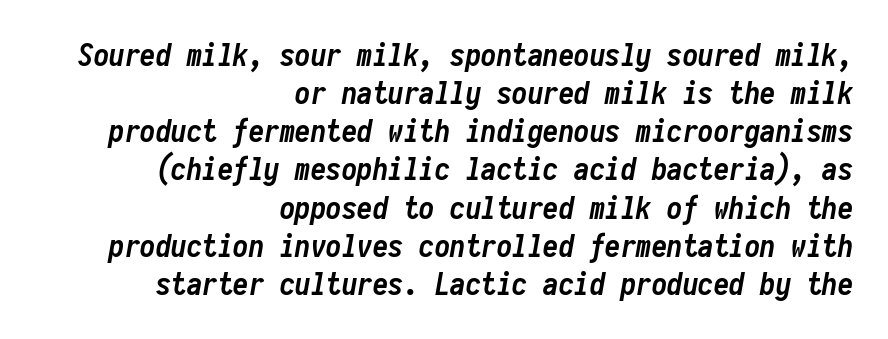
Spacing verdict: monospaced, one width for all characters. These lines keep a tight, regular rhythm from letter to letter. A full-strength bold gives these letters their thick strokes. The area under the type is left untouched. When letters slant like this, we call the style italic.
